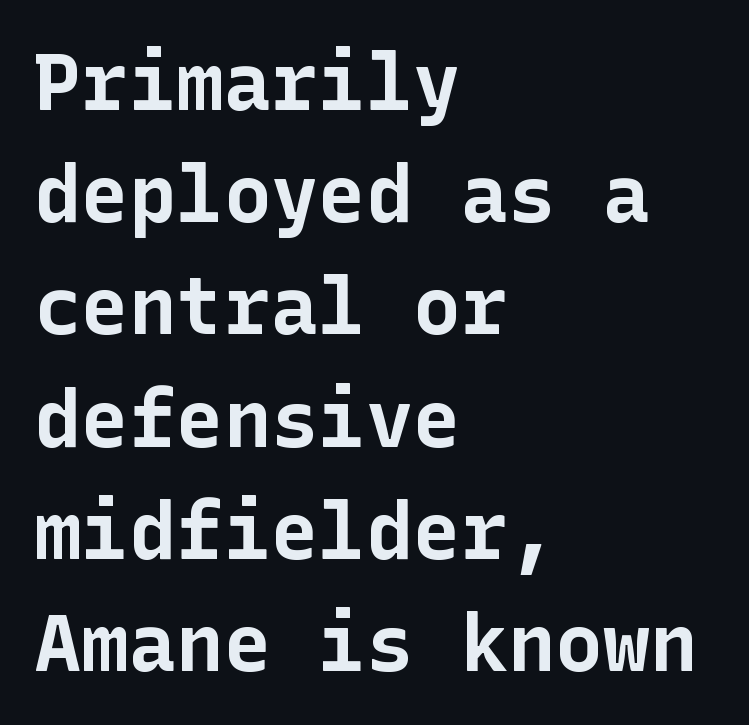
Q: Is the text bold? A: Yes.
Q: Is the text italic (slanted)? A: No, it is upright.
Q: Is the typeface a serif or a sans-serif typeface? A: Sans-serif.
Q: Is the text underlined? A: No.
Q: How is the paragraph aligned? A: Left-aligned.
Q: Is the spacing between letters normal or unusually wide? A: Normal.
Q: Is the spacing between lines tight, normal or loose? A: Normal.
Q: Width (condensed, normal, or wide)? A: Normal.
Q: Stroke contrast? A: Low.
Q: x-height? A: Medium.
